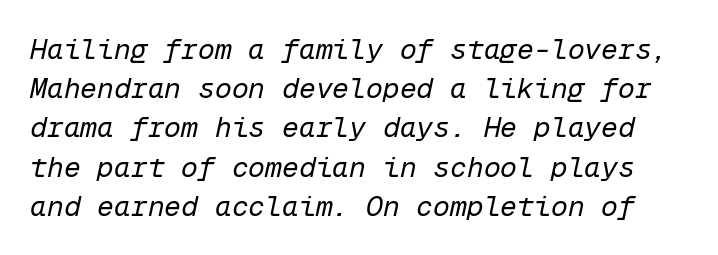
{"italic": "yes", "lean": "right", "slant_degrees": 12, "bold": "no", "weight": "regular", "width": "normal", "stroke_contrast": "low", "x_height": "medium", "monospaced": "yes", "underline": "no", "line_spacing": "normal", "line_spacing_ratio": 1.4, "letter_spacing": "normal", "letter_spacing_em": 0.0, "glyph_px": 28}
